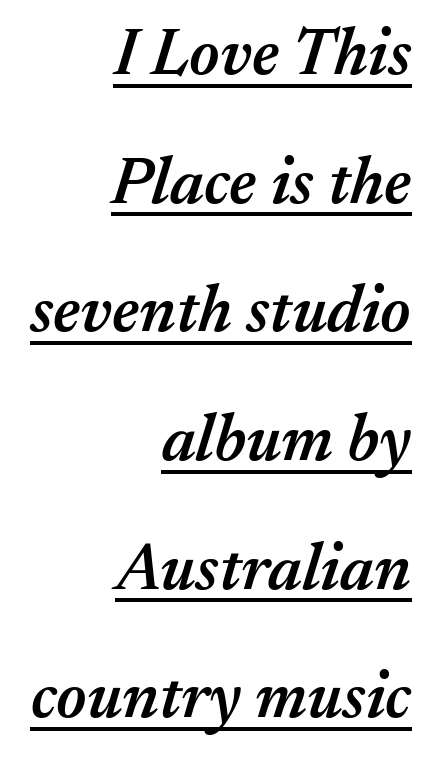
Q: Is the text bold? A: Semi-bold.
Q: Is the text italic (slanted)? A: Yes, it leans right by about 17 degrees.
Q: Is the text underlined? A: Yes.
Q: How is the paragraph aligned? A: Right-aligned.
Q: Is the spacing between letters normal or unusually wide? A: Normal.
Q: Is the spacing between lines tight, normal or loose? A: Loose.
Q: Width (condensed, normal, or wide)? A: Normal.
Q: Stroke contrast? A: Medium.
Q: x-height? A: Medium.
Q: Monospaced? A: No.
